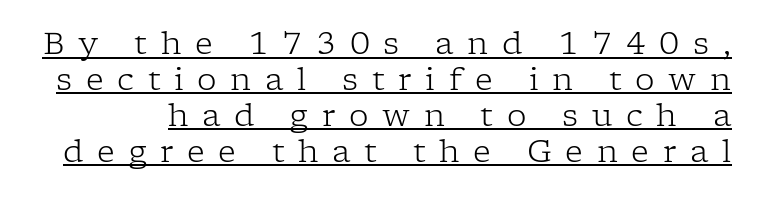
The image shows 31 px light serif type, upright; set line spacing 1.16x, unusually wide letter spacing (+0.44 em), underlined; low stroke contrast and a medium x-height.
